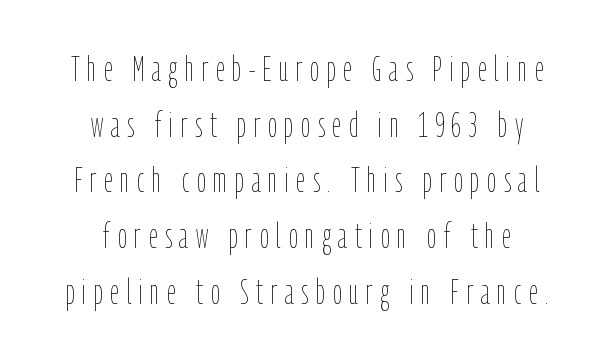
Quick note: interline space is typical. These lines are rendered in a variable-pitch font. The passage shown has open, widely tracked lettering throughout. Every character sits straight up, as roman type does. Underline: absent.
